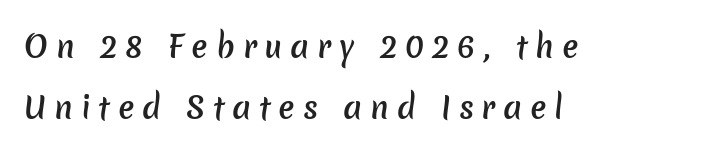
Q: Is the text bold? A: Semi-bold.
Q: Is the typeface a serif or a sans-serif typeface? A: Sans-serif.
Q: Is the text underlined? A: No.
Q: How is the paragraph aligned? A: Left-aligned.
Q: Is the spacing between letters normal or unusually wide? A: Unusually wide.
Q: Is the spacing between lines tight, normal or loose? A: Loose.
Q: Width (condensed, normal, or wide)? A: Normal.
Q: Stroke contrast? A: Low.
Q: x-height? A: Medium.
Q: Monospaced? A: No.
